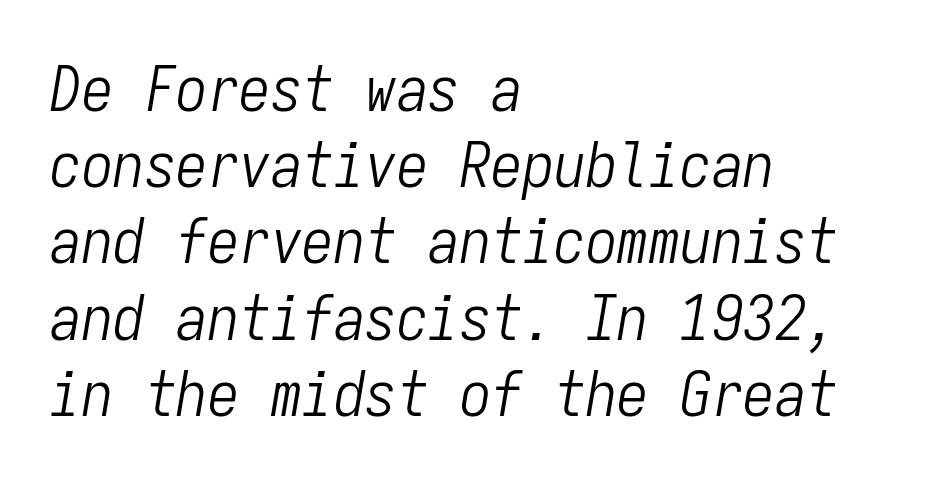
The image shows 63 px light, condensed type, italic (leaning right), monospaced; set left-aligned, line spacing 1.21x, normal letter spacing, not underlined; low stroke contrast and a medium x-height.
